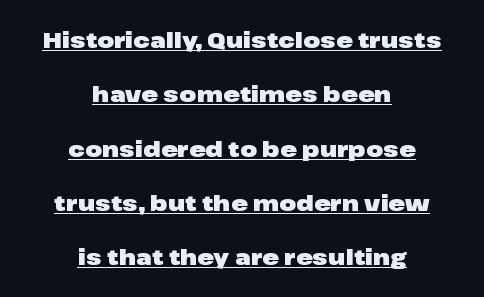
Q: Is the text bold? A: Yes.
Q: Is the text italic (slanted)? A: No, it is upright.
Q: Is the text underlined? A: Yes.
Q: How is the paragraph aligned? A: Centered.
Q: Is the spacing between letters normal or unusually wide? A: Normal.
Q: Is the spacing between lines tight, normal or loose? A: Loose.
